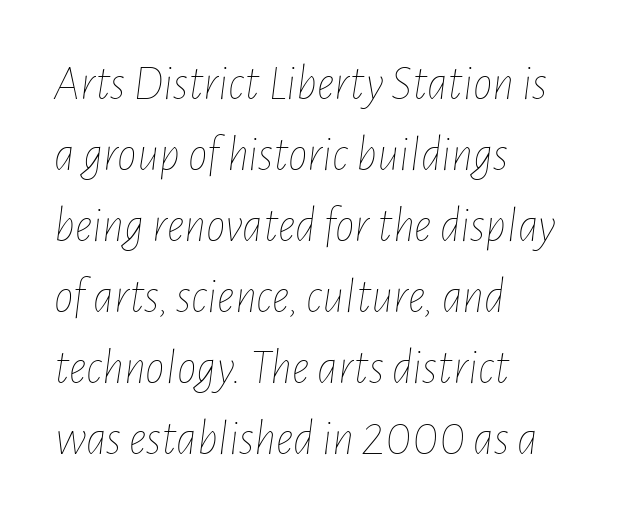
You could call the tracking neutral — neither tight nor loose. Just letters on the line, the space beneath them empty. An italicized treatment has been applied to the whole sample. The typesetting does not lean heavy: it is not bold. Horizontally, the lines are justified to the leading edge only. Each letter keeps its own natural width here, so spacing adapts to shape.
